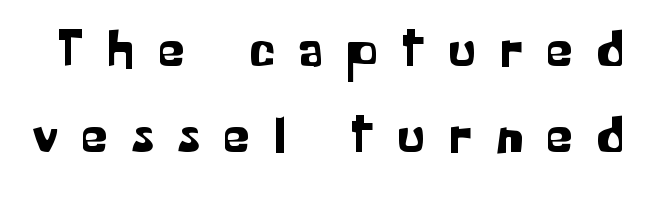
The area under the type is left untouched. Tracking value appears strongly positive — letters spread wide. The lines sit at an ordinary, default distance from one another. No italicization has been applied; the sample stays upright. These lines are rendered in a variable-pitch font. Letterform terminals end flat and unadorned throughout the passage.
